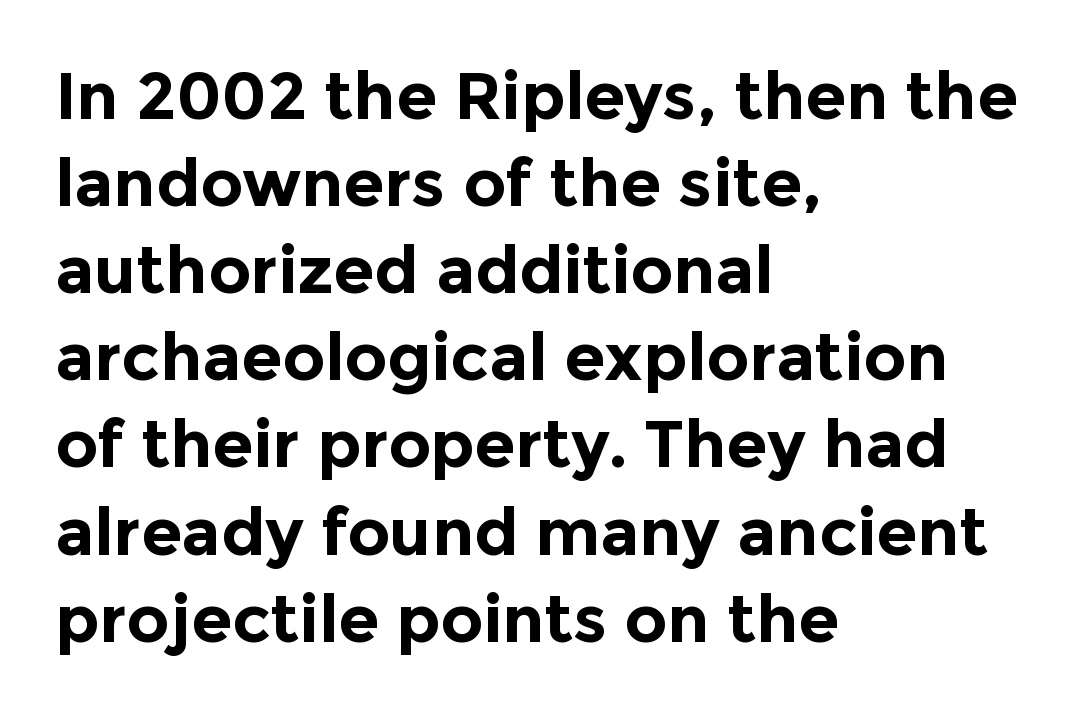
Q: Is the text bold? A: Yes.
Q: Is the text italic (slanted)? A: No, it is upright.
Q: Is the typeface a serif or a sans-serif typeface? A: Sans-serif.
Q: Is the text underlined? A: No.
Q: How is the paragraph aligned? A: Left-aligned.
Q: Is the spacing between letters normal or unusually wide? A: Normal.
Q: Is the spacing between lines tight, normal or loose? A: Normal.
Q: Width (condensed, normal, or wide)? A: Normal.
Q: x-height? A: Medium.
Q: Monospaced? A: No.
